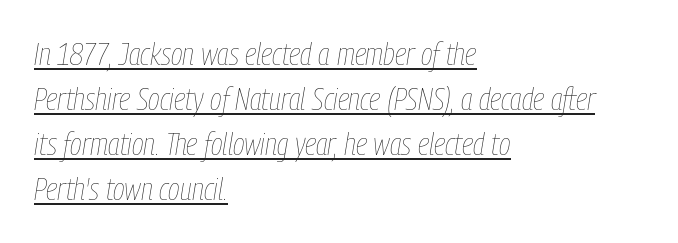
The image shows 32 px thin, condensed type, italic (leaning right); set left-aligned, normal line spacing (1.41x), normal letter spacing, underlined; low stroke contrast and a medium x-height.
